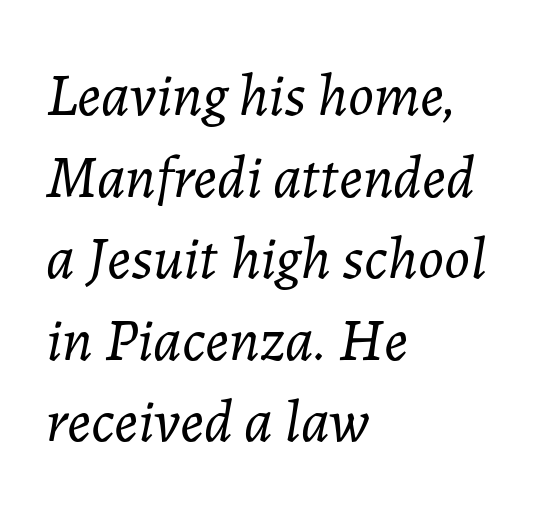
{"italic": "yes", "lean": "right", "slant_degrees": 7, "bold": "no", "weight": "light", "width": "normal", "stroke_contrast": "low", "x_height": "medium", "monospaced": "no", "underline": "no", "align": "left", "line_spacing": "normal", "line_spacing_ratio": 1.36, "letter_spacing": "normal", "letter_spacing_em": 0.0, "glyph_px": 60}
